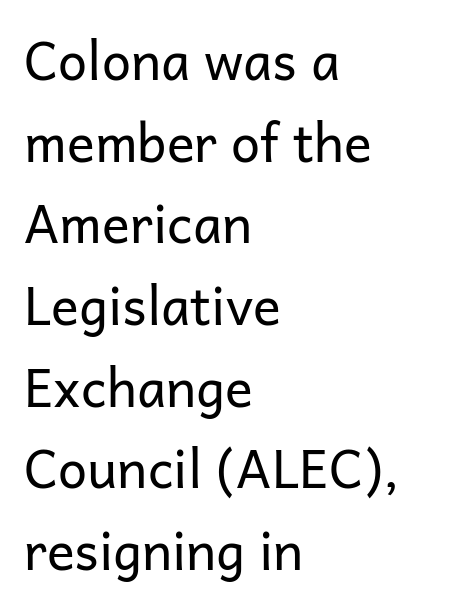
Q: Is the text bold? A: No.
Q: Is the text italic (slanted)? A: No, it is upright.
Q: Is the typeface a serif or a sans-serif typeface? A: Sans-serif.
Q: Is the text underlined? A: No.
Q: How is the paragraph aligned? A: Left-aligned.
Q: Is the spacing between letters normal or unusually wide? A: Normal.
Q: Is the spacing between lines tight, normal or loose? A: Normal.
Q: Width (condensed, normal, or wide)? A: Normal.
Q: Stroke contrast? A: Low.
Q: x-height? A: Medium.
Q: Monospaced? A: No.
